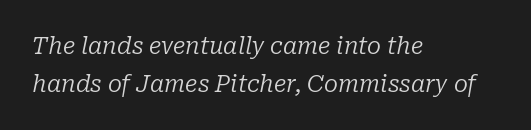
The image shows 23 px text type, italic (leaning right); set left-aligned, normal line spacing (1.65x), normal letter spacing, not underlined.
